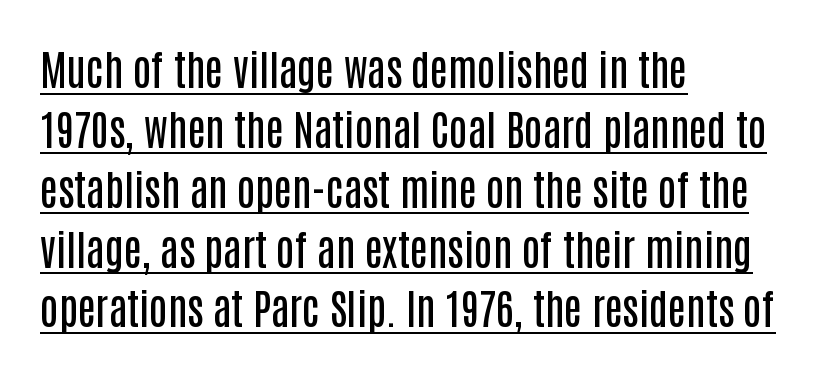
The image shows 41 px semibold, condensed sans-serif type, upright; set left-aligned, normal line spacing (1.46x), normal letter spacing, underlined; low stroke contrast and a large x-height.
